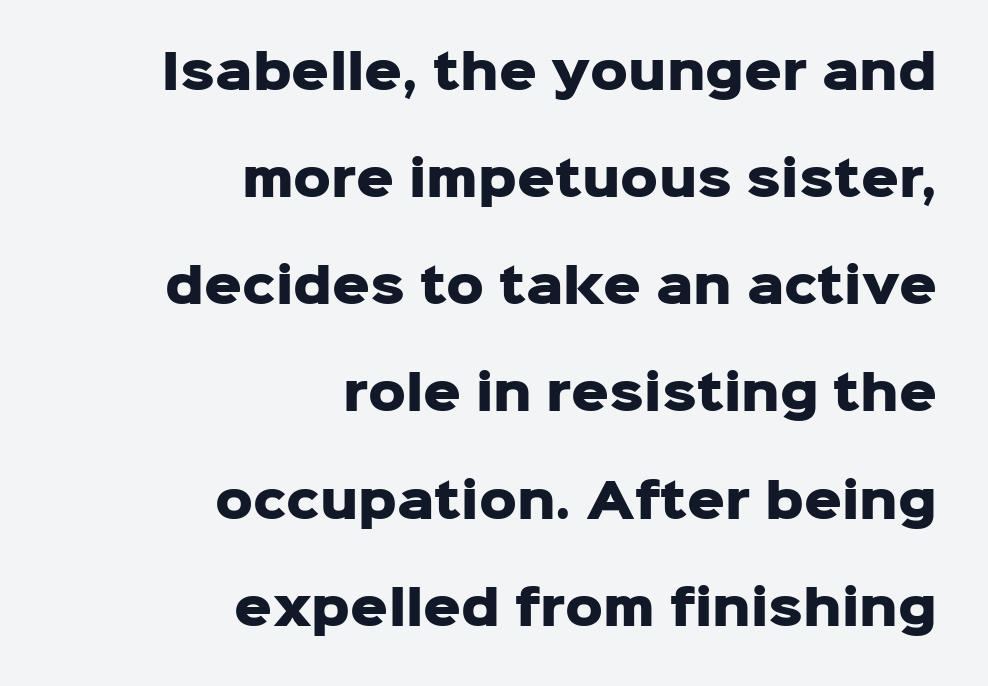
The image shows 47 px heavy sans-serif type, upright; set right-aligned, loose line spacing (2.28x), normal letter spacing, not underlined; low stroke contrast and a medium x-height.
